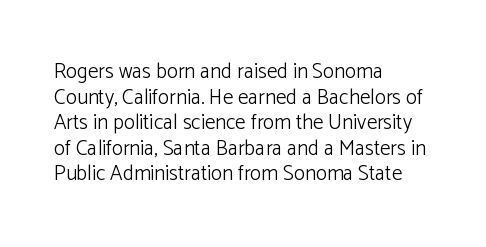
The image shows 21 px text type, upright; set left-aligned, line spacing 1.22x, normal letter spacing, not underlined.
